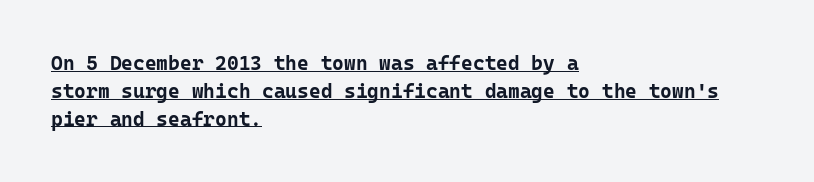
{"italic": "no", "bold": "yes", "underline": "yes", "align": "left", "line_spacing": "normal", "line_spacing_ratio": 1.39, "letter_spacing": "normal", "letter_spacing_em": 0.0, "glyph_px": 20}
